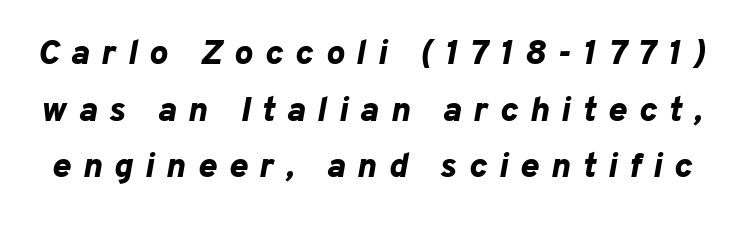
This sample has the flowing, uneven cadence of proportional lettering. A normal amount of white space separates one row of letters from the next. Slanted lettering throughout. Set as a true bold cut, around the 700 mark. Glance below the letters and you will spot only blank space. Glyph-to-glyph distance is far greater than everyday printed text.
